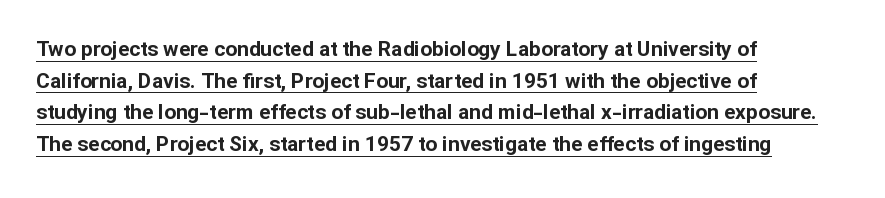
Q: Is the text bold? A: Yes.
Q: Is the text italic (slanted)? A: No, it is upright.
Q: Is the text underlined? A: Yes.
Q: How is the paragraph aligned? A: Left-aligned.
Q: Is the spacing between letters normal or unusually wide? A: Normal.
Q: Is the spacing between lines tight, normal or loose? A: Normal.
